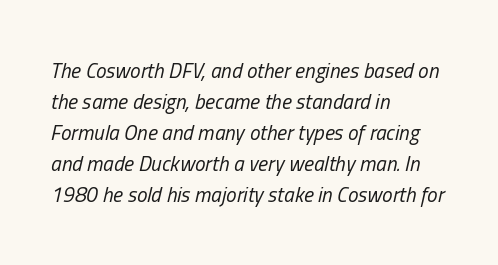
{"italic": "yes", "lean": "right", "slant_degrees": 13, "bold": "no", "underline": "no", "align": "left", "line_spacing": "normal", "line_spacing_ratio": 1.48, "letter_spacing": "normal", "letter_spacing_em": 0.0, "glyph_px": 21}
